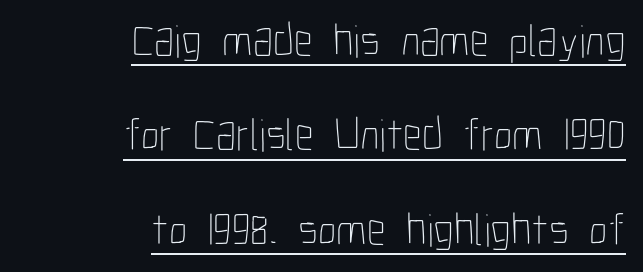
{"italic": "no", "bold": "no", "weight": "thin", "width": "condensed", "stroke_contrast": "low", "x_height": "medium", "monospaced": "no", "underline": "yes", "align": "right", "line_spacing": "loose", "line_spacing_ratio": 2.05, "letter_spacing": "normal", "letter_spacing_em": 0.0, "glyph_px": 46}
